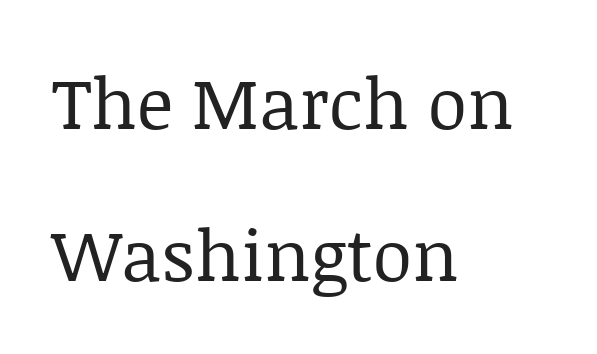
{"serif": "yes", "italic": "no", "bold": "no", "weight": "regular", "width": "normal", "stroke_contrast": "low", "x_height": "large", "monospaced": "no", "underline": "no", "align": "left", "line_spacing": "loose", "line_spacing_ratio": 2.14, "letter_spacing": "normal", "letter_spacing_em": 0.0, "glyph_px": 71}
